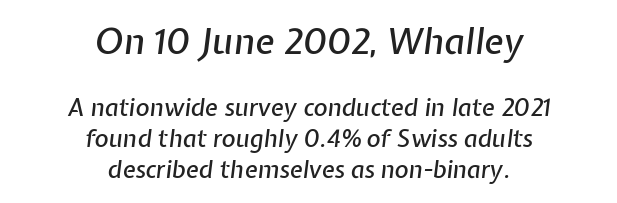
The image shows 36 px text type, italic (leaning right); set centered, normal line spacing (1.29x), normal letter spacing, not underlined; the first (top) block is 1.5x larger; low stroke contrast and a medium x-height.
